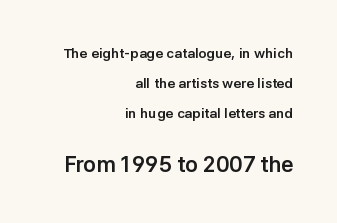
Caption: upper text group reduced, lower text group enlarged. The gaps between neighbouring characters are ordinary and unremarkable. The glyphs are unaccompanied by any horizontal stroke below them. Each new line begins a long way beneath the previous one. The lines are quadded right. A typesetter would mark this as roman, not italic.
